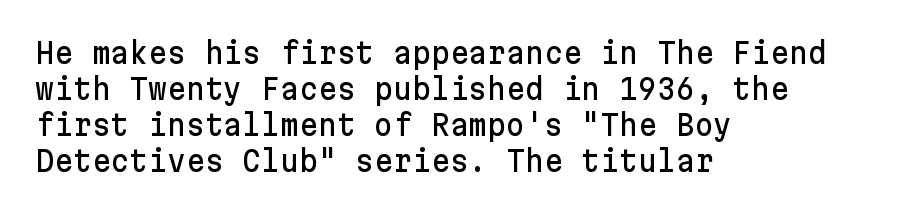
The image shows 29 px sans-serif type, upright; set left-aligned, line spacing 1.24x, normal letter spacing, not underlined; low stroke contrast and a medium x-height.
